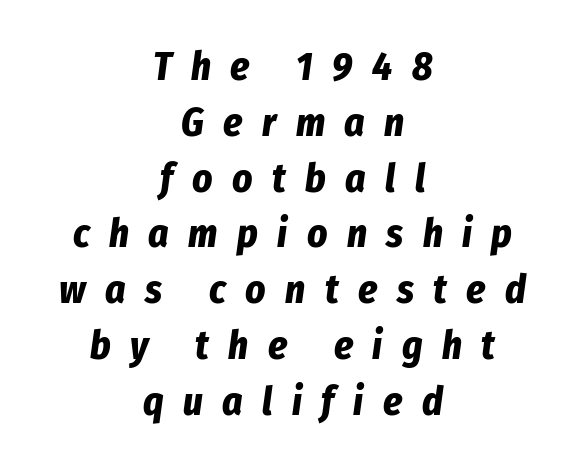
Characters are canted at an angle relative to the baseline's perpendicular. Leading matches the norm, producing a regular column. This rendering widens character spacing well past its baseline value. Heavy, bold letterforms. Caption: multi-line text, centered on the measure. Is this a fixed-width face? No — the glyphs have proportional, varying widths.
